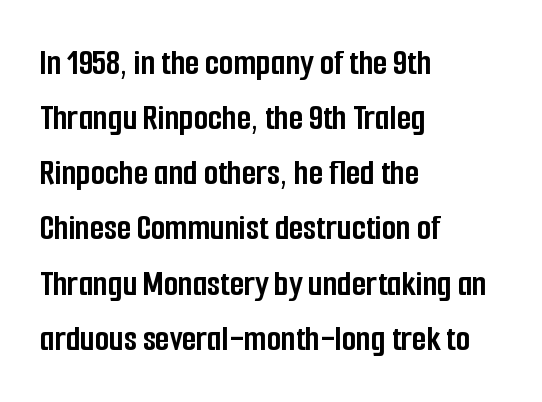
Q: Is the text bold? A: Yes.
Q: Is the text italic (slanted)? A: No, it is upright.
Q: Is the typeface a serif or a sans-serif typeface? A: Sans-serif.
Q: Is the text underlined? A: No.
Q: How is the paragraph aligned? A: Left-aligned.
Q: Is the spacing between letters normal or unusually wide? A: Normal.
Q: Is the spacing between lines tight, normal or loose? A: Normal.
Q: Width (condensed, normal, or wide)? A: Condensed.
Q: Stroke contrast? A: Low.
Q: x-height? A: Medium.
Q: Monospaced? A: No.
